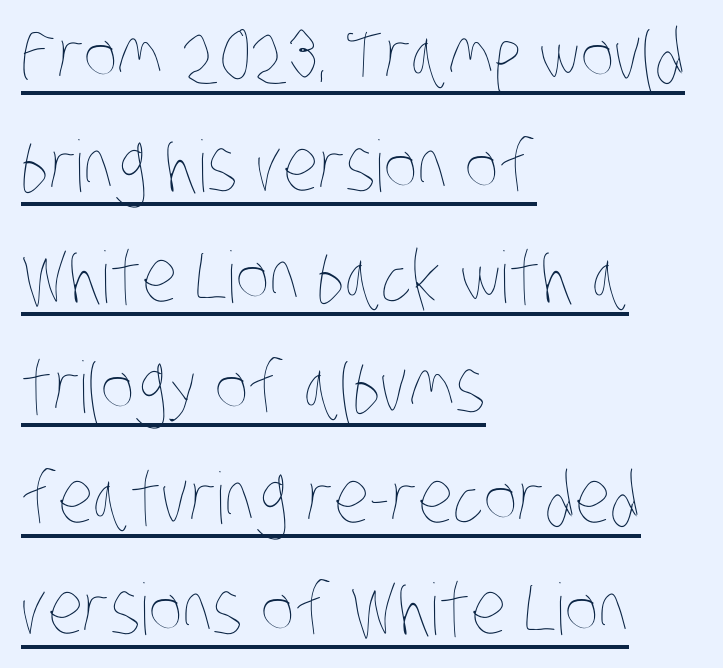
The image shows 71 px thin, condensed type; set left-aligned, normal line spacing (1.56x), normal letter spacing, underlined; low stroke contrast and a large x-height.
